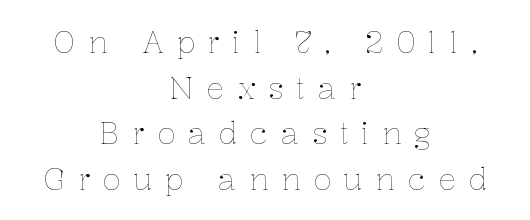
Q: Is the text bold? A: No.
Q: Is the text italic (slanted)? A: No, it is upright.
Q: Is the text underlined? A: No.
Q: How is the paragraph aligned? A: Centered.
Q: Is the spacing between letters normal or unusually wide? A: Unusually wide.
Q: Is the spacing between lines tight, normal or loose? A: Normal.
Q: Width (condensed, normal, or wide)? A: Normal.
Q: Stroke contrast? A: Low.
Q: x-height? A: Medium.
Q: Monospaced? A: No.
